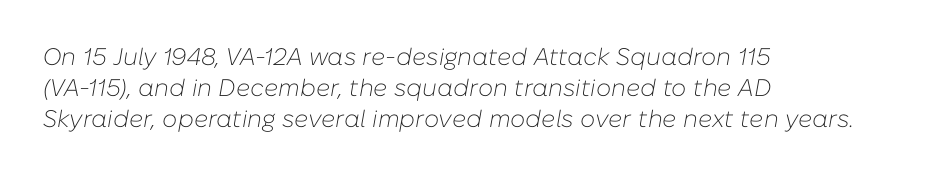
Where is the straight margin? On the left. This sample uses plain, unmodified letter spacing. Normally led — the rows are evenly, conventionally spaced. Ink coverage per letter is moderate at most.
